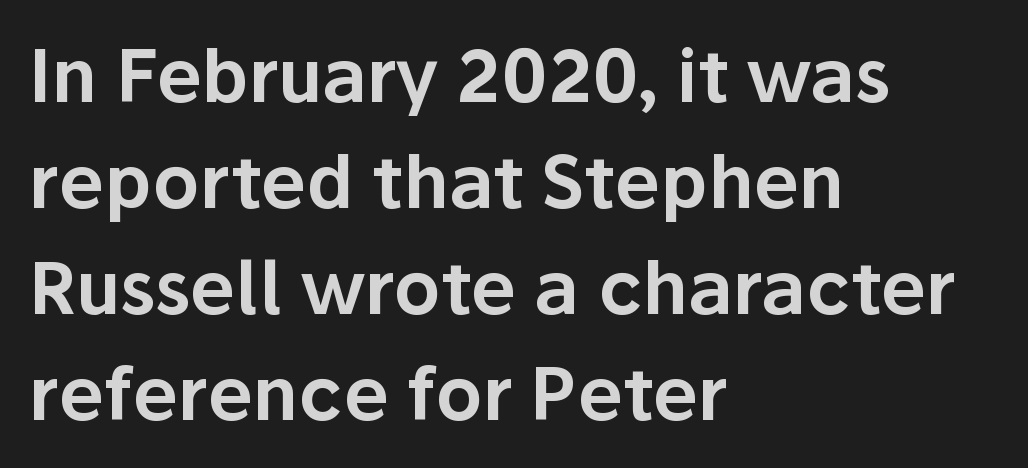
{"serif": "no", "italic": "no", "width": "normal", "stroke_contrast": "low", "x_height": "medium", "monospaced": "no", "underline": "no", "align": "left", "line_spacing": "normal", "line_spacing_ratio": 1.45, "letter_spacing": "normal", "letter_spacing_em": 0.0, "glyph_px": 73}
